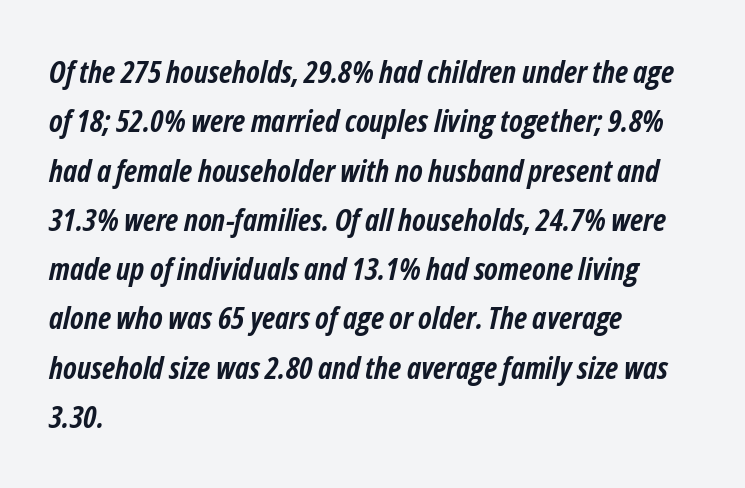
Q: Is the text bold? A: Yes.
Q: Is the text italic (slanted)? A: Yes, it leans right by about 12 degrees.
Q: Is the text underlined? A: No.
Q: How is the paragraph aligned? A: Left-aligned.
Q: Is the spacing between letters normal or unusually wide? A: Normal.
Q: Is the spacing between lines tight, normal or loose? A: Normal.
Q: Width (condensed, normal, or wide)? A: Condensed.
Q: Stroke contrast? A: Low.
Q: x-height? A: Medium.
Q: Monospaced? A: No.
